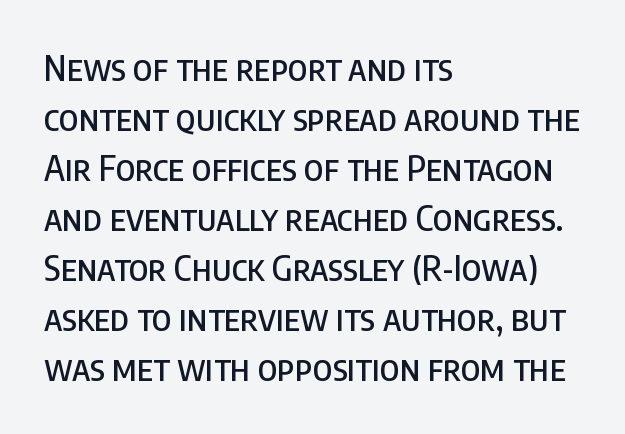
The image shows 35 px condensed sans-serif type, upright; set left-aligned, normal line spacing (1.43x), normal letter spacing, not underlined; low stroke contrast and a large x-height.
